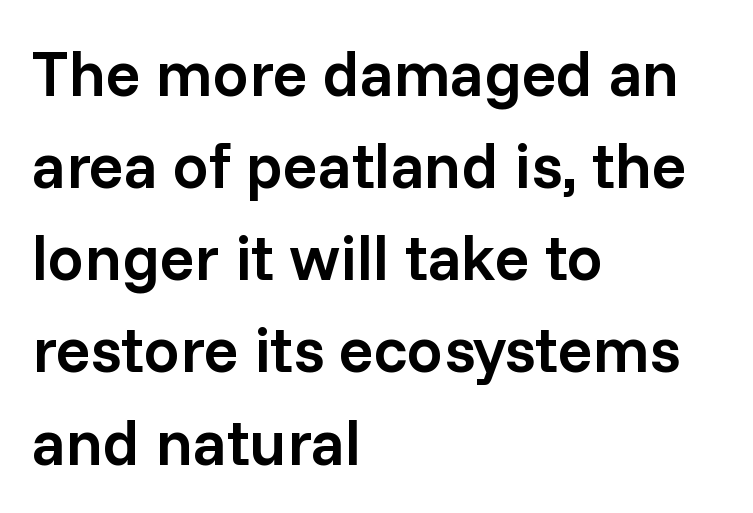
The image shows 64 px semibold sans-serif type, upright; set left-aligned, normal line spacing (1.44x), normal letter spacing, not underlined; low stroke contrast and a medium x-height.
